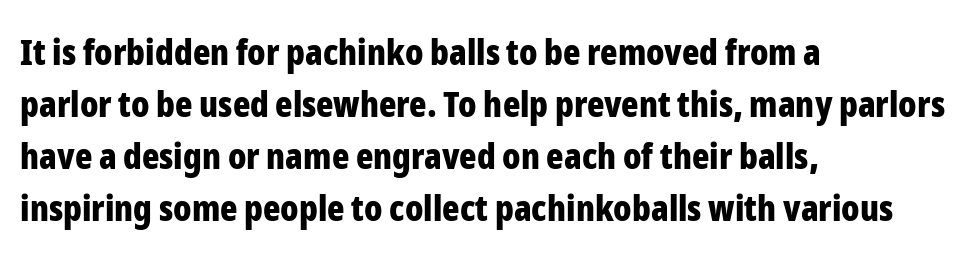
A normal amount of white space separates one row of letters from the next. Lines of text with bare space underneath. Typeset ragged right — the left edge is the straight one. Letterform terminals end flat and unadorned throughout the passage. Here the glyphs are tracked normally, forming tight word shapes.
